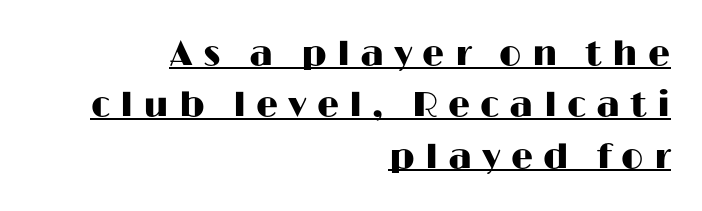
The image shows 35 px wide sans-serif type, upright; set right-aligned, normal line spacing (1.47x), unusually wide letter spacing (+0.29 em), underlined; high stroke contrast and a medium x-height.
